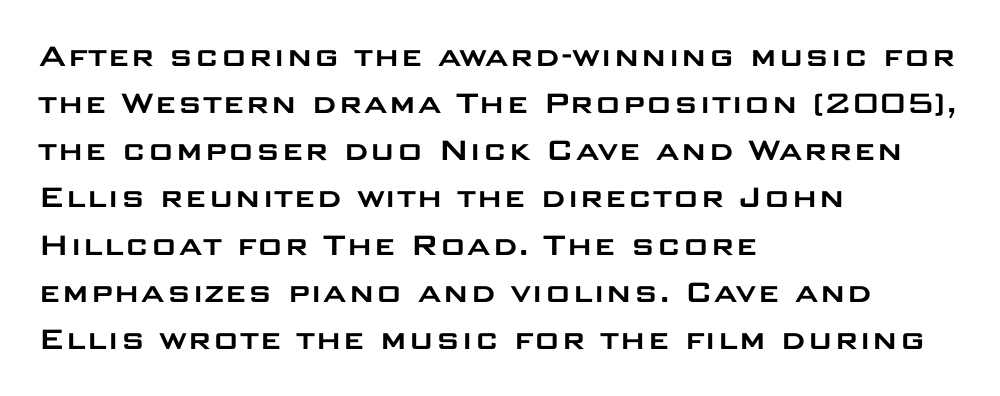
{"serif": "no", "italic": "no", "width": "wide", "stroke_contrast": "low", "x_height": "large", "monospaced": "no", "underline": "no", "align": "left", "line_spacing": "normal", "line_spacing_ratio": 1.31, "letter_spacing": "normal", "letter_spacing_em": 0.0, "glyph_px": 36}
